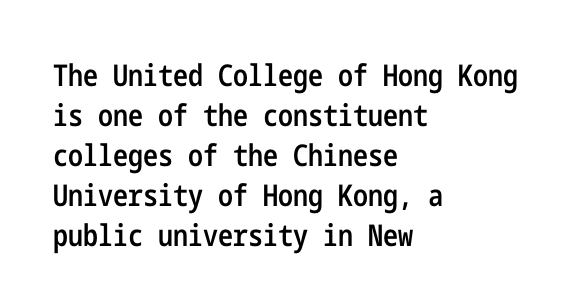
{"serif": "no", "italic": "no", "bold": "semi", "weight": "semibold", "width": "condensed", "stroke_contrast": "low", "x_height": "medium", "underline": "no", "align": "left", "line_spacing": "normal", "line_spacing_ratio": 1.33, "letter_spacing": "normal", "letter_spacing_em": 0.0, "glyph_px": 30}
